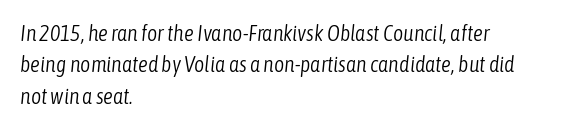
Italic? Definitely — the glyphs are oblique. Descenders are the only things crossing below the line. Summary of weight: not heavy and not bold. Characters follow at the spacing the type designer built in. Where is the straight margin? On the left. The block of text has a typical density, with ordinary space between rows.
